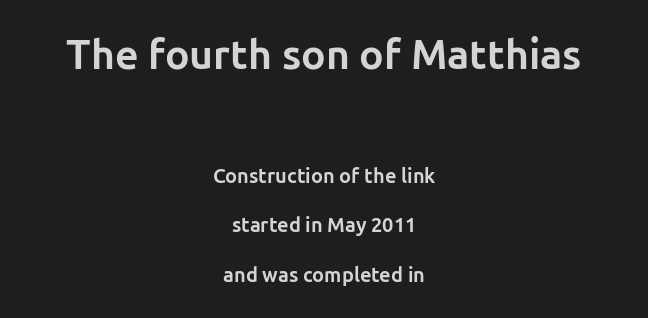
Q: Is the text bold? A: Yes.
Q: Is the text italic (slanted)? A: No, it is upright.
Q: Is the typeface a serif or a sans-serif typeface? A: Sans-serif.
Q: Is the text underlined? A: No.
Q: How is the paragraph aligned? A: Centered.
Q: Is the spacing between letters normal or unusually wide? A: Normal.
Q: Is the spacing between lines tight, normal or loose? A: Loose.
Q: Which block of text is set in a larger size, the first (top) or the second (bottom)? A: The first (top) one.
Q: Width (condensed, normal, or wide)? A: Normal.
Q: Stroke contrast? A: Low.
Q: x-height? A: Medium.
Q: Monospaced? A: No.
